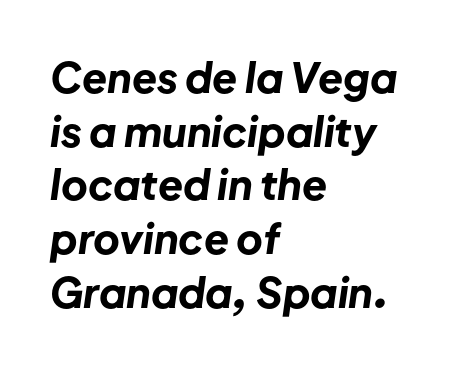
Q: Is the text bold? A: Yes.
Q: Is the text italic (slanted)? A: Yes, it leans right by about 8 degrees.
Q: Is the text underlined? A: No.
Q: How is the paragraph aligned? A: Left-aligned.
Q: Is the spacing between letters normal or unusually wide? A: Normal.
Q: Is the spacing between lines tight, normal or loose? A: Normal.
Q: Width (condensed, normal, or wide)? A: Normal.
Q: Stroke contrast? A: Low.
Q: x-height? A: Medium.
Q: Monospaced? A: No.
